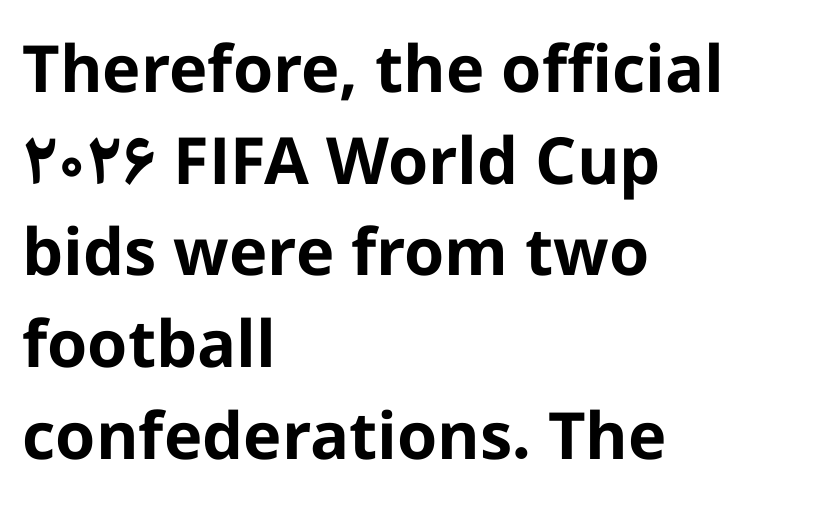
The image shows 65 px bold sans-serif type, upright; set left-aligned, normal line spacing (1.41x), normal letter spacing, not underlined; low stroke contrast and a medium x-height.
